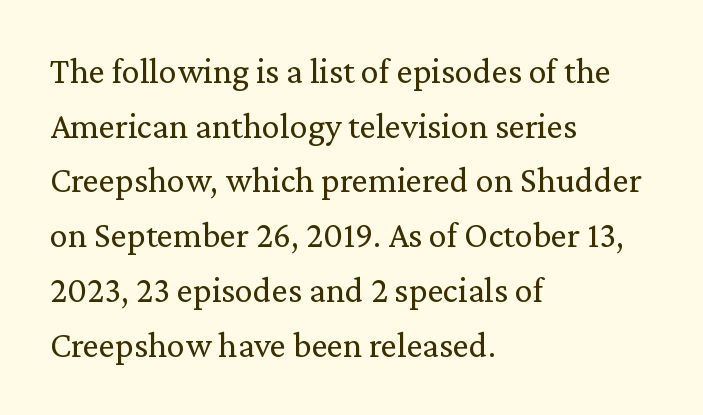
The image shows 36 px regular-weight serif type, upright; set left-aligned, normal line spacing (1.52x), normal letter spacing, not underlined; medium stroke contrast and a medium x-height.
